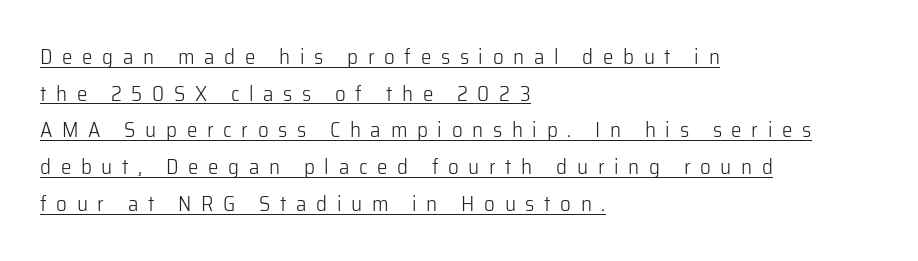
Q: Is the text bold? A: No.
Q: Is the text italic (slanted)? A: No, it is upright.
Q: Is the text underlined? A: Yes.
Q: How is the paragraph aligned? A: Left-aligned.
Q: Is the spacing between letters normal or unusually wide? A: Unusually wide.
